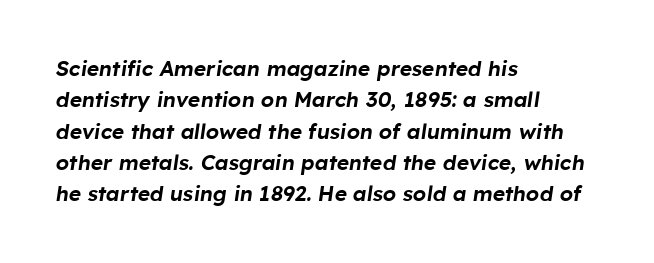
The passage is arranged the way most books set body copy — flush left. Underlining? Definitely not there. You can tell it's italic because the verticals aren't actually vertical. What stands out about the letter spacing? Nothing — it is the standard amount. Students, observe: this is what conventionally led text looks like.
